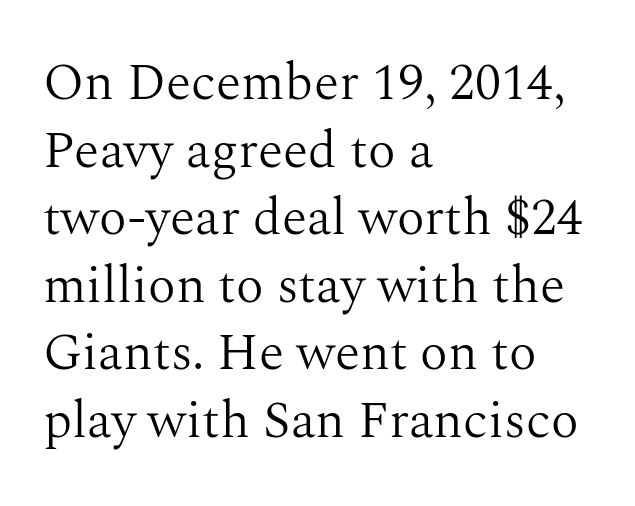
{"serif": "yes", "italic": "no", "bold": "no", "weight": "light", "width": "normal", "stroke_contrast": "medium", "x_height": "medium", "monospaced": "no", "underline": "no", "align": "left", "line_spacing": "normal", "line_spacing_ratio": 1.3, "letter_spacing": "normal", "letter_spacing_em": 0.0, "glyph_px": 52}
